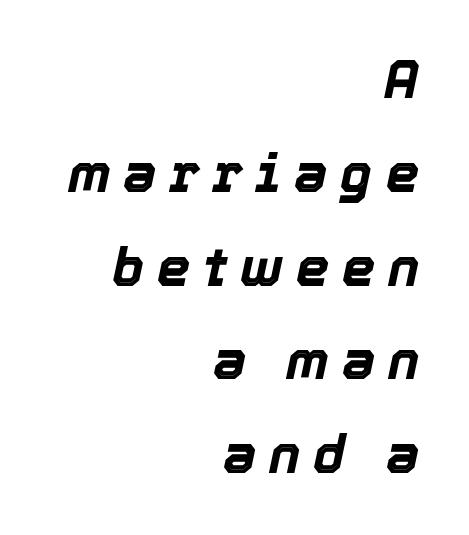
Underlining? Definitely not there. Is this a fixed-width face? No — the glyphs have proportional, varying widths. Glyph-to-glyph distance is far greater than everyday printed text. The characters look thick and weighty, a clear bold.
